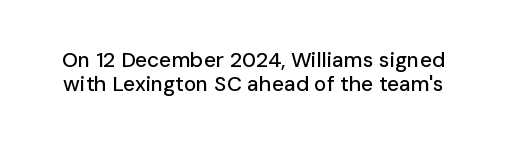
Q: Is the text italic (slanted)? A: No, it is upright.
Q: Is the text underlined? A: No.
Q: Is the spacing between letters normal or unusually wide? A: Normal.
Q: Is the spacing between lines tight, normal or loose? A: Tight.
